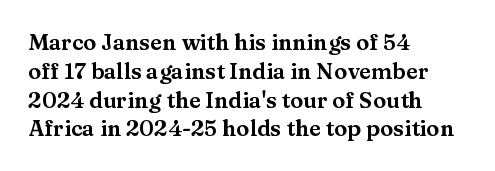
The image shows 22 px text type, upright; set left-aligned, normal line spacing (1.31x), normal letter spacing, not underlined.
